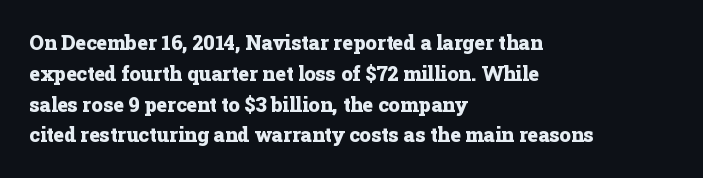
The image shows 20 px bold type, upright; set left-aligned, normal line spacing (1.54x), normal letter spacing, not underlined.
